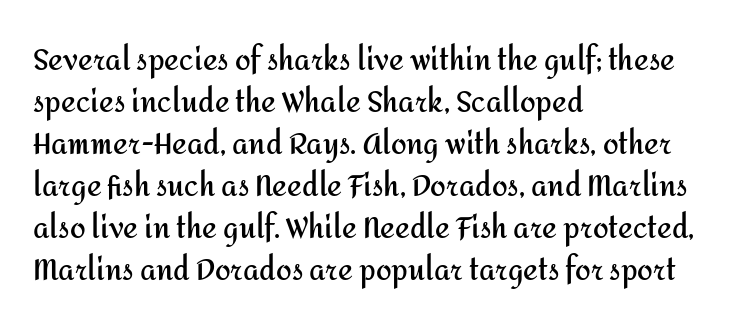
Q: Is the text bold? A: Yes.
Q: Is the text italic (slanted)? A: No, it is upright.
Q: Is the typeface a serif or a sans-serif typeface? A: Sans-serif.
Q: Is the text underlined? A: No.
Q: How is the paragraph aligned? A: Left-aligned.
Q: Is the spacing between letters normal or unusually wide? A: Normal.
Q: Is the spacing between lines tight, normal or loose? A: Normal.
Q: Width (condensed, normal, or wide)? A: Normal.
Q: Stroke contrast? A: Medium.
Q: x-height? A: Medium.
Q: Monospaced? A: No.
